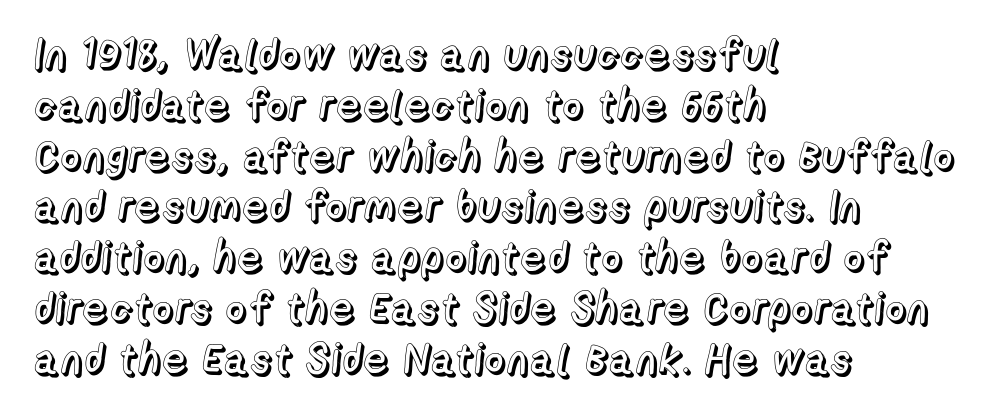
The image shows 42 px text type; set left-aligned, line spacing 1.21x, normal letter spacing, not underlined; a medium x-height.
